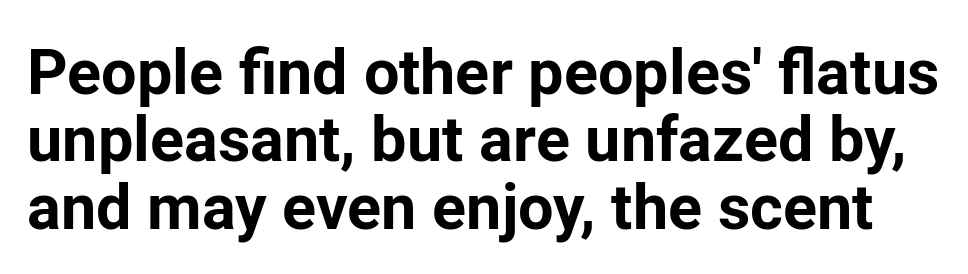
Note the varied advance widths — an 'i' is clearly narrower than an 'm'. The words here are not underlined. If you measured baseline to baseline, you'd find a short distance. Every stem runs plumb, perpendicular to the baseline. In terms of letterform style, serifs are entirely absent.
